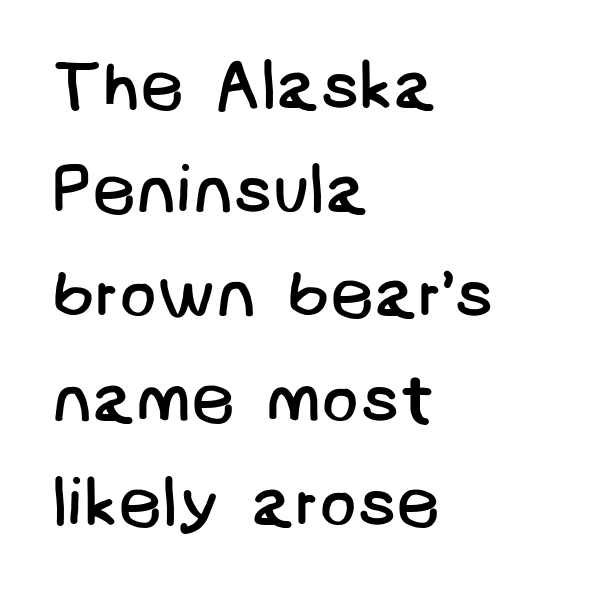
Q: Is the text bold? A: No.
Q: Is the typeface a serif or a sans-serif typeface? A: Sans-serif.
Q: Is the text underlined? A: No.
Q: How is the paragraph aligned? A: Left-aligned.
Q: Is the spacing between letters normal or unusually wide? A: Normal.
Q: Is the spacing between lines tight, normal or loose? A: Normal.
Q: Width (condensed, normal, or wide)? A: Normal.
Q: Stroke contrast? A: Low.
Q: x-height? A: Large.
